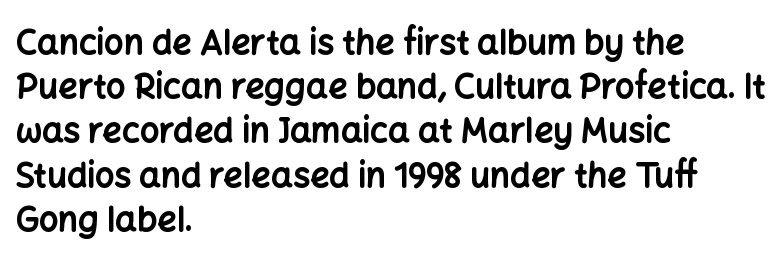
The image shows 34 px bold sans-serif type, upright; set left-aligned, normal line spacing (1.3x), normal letter spacing, not underlined; low stroke contrast and a medium x-height.
